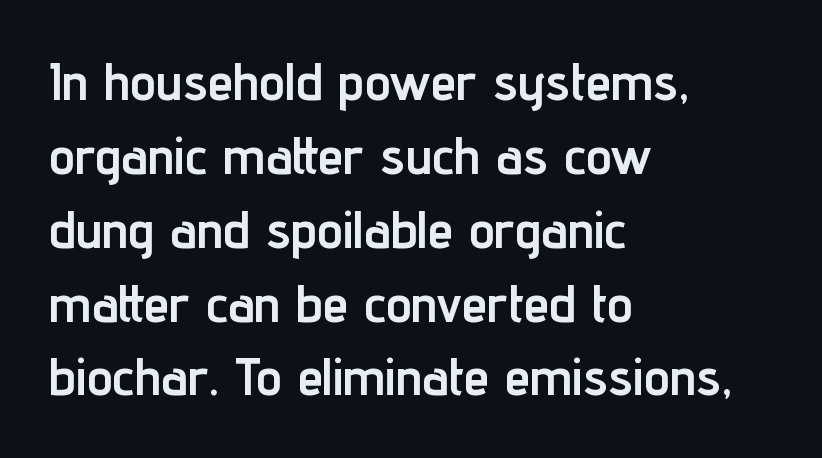
Q: Is the text bold? A: Yes.
Q: Is the text italic (slanted)? A: No, it is upright.
Q: Is the typeface a serif or a sans-serif typeface? A: Sans-serif.
Q: Is the text underlined? A: No.
Q: How is the paragraph aligned? A: Left-aligned.
Q: Is the spacing between letters normal or unusually wide? A: Normal.
Q: Is the spacing between lines tight, normal or loose? A: Normal.
Q: Width (condensed, normal, or wide)? A: Condensed.
Q: Stroke contrast? A: Low.
Q: x-height? A: Medium.
Q: Monospaced? A: No.
